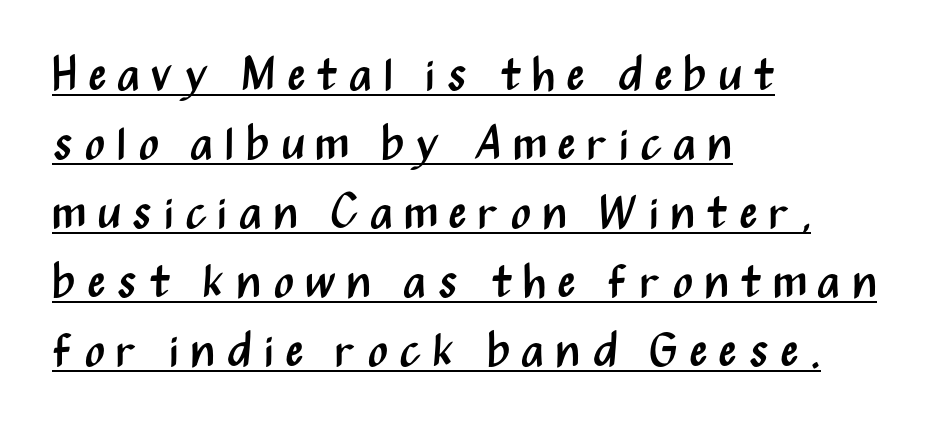
The image shows 47 px regular-weight, condensed sans-serif type, upright; set left-aligned, normal line spacing (1.47x), unusually wide letter spacing (+0.23 em), underlined; medium stroke contrast and a medium x-height.
